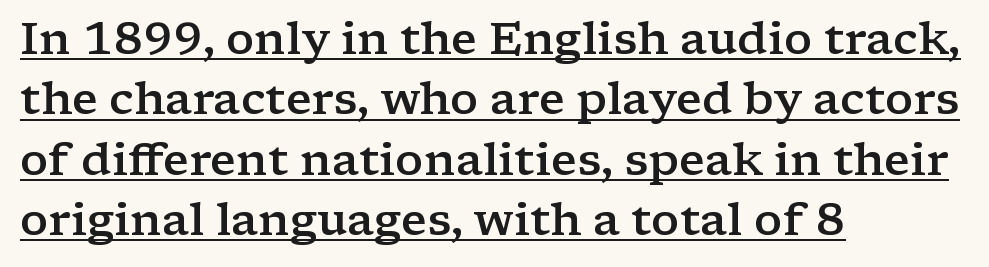
Q: Is the text bold? A: Semi-bold.
Q: Is the text italic (slanted)? A: No, it is upright.
Q: Is the typeface a serif or a sans-serif typeface? A: Serif.
Q: Is the text underlined? A: Yes.
Q: How is the paragraph aligned? A: Left-aligned.
Q: Is the spacing between letters normal or unusually wide? A: Normal.
Q: Is the spacing between lines tight, normal or loose? A: Normal.
Q: Width (condensed, normal, or wide)? A: Wide.
Q: Stroke contrast? A: Low.
Q: x-height? A: Medium.
Q: Monospaced? A: No.
